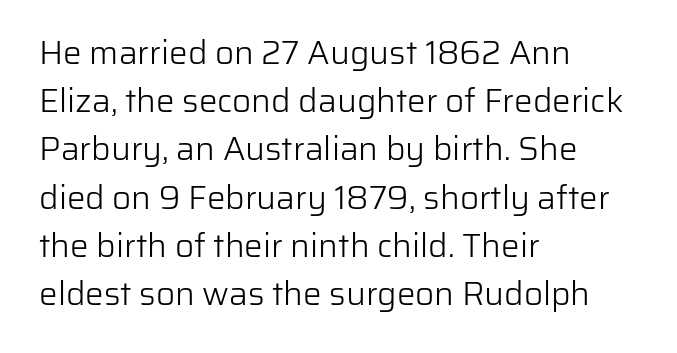
{"serif": "no", "italic": "no", "bold": "no", "weight": "light", "width": "normal", "stroke_contrast": "low", "x_height": "medium", "monospaced": "no", "underline": "no", "align": "left", "line_spacing": "normal", "line_spacing_ratio": 1.46, "letter_spacing": "normal", "letter_spacing_em": 0.0, "glyph_px": 33}
